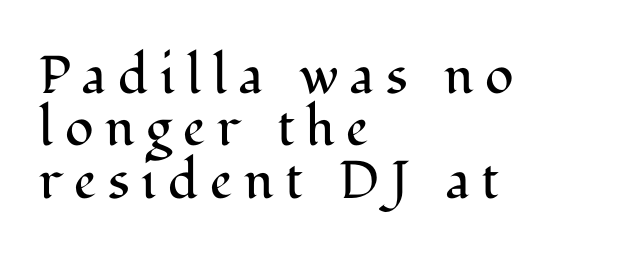
The image shows 53 px regular-weight serif type, upright; set left-aligned, tight line spacing (0.99x), unusually wide letter spacing (+0.22 em), not underlined; medium stroke contrast and a medium x-height.
